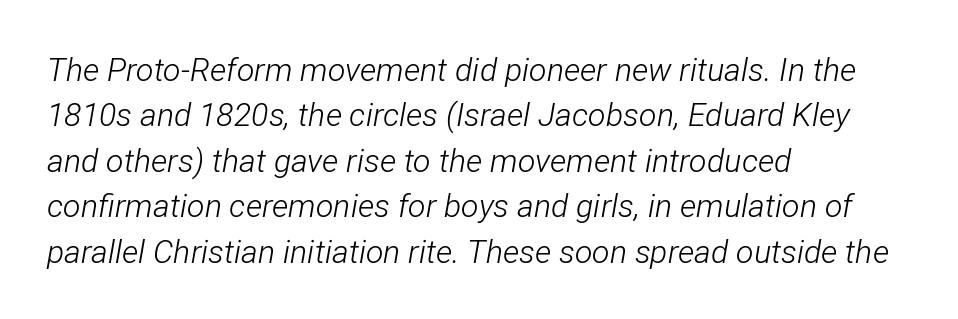
Q: Is the text bold? A: No.
Q: Is the text italic (slanted)? A: Yes, it leans right by about 12 degrees.
Q: Is the text underlined? A: No.
Q: How is the paragraph aligned? A: Left-aligned.
Q: Is the spacing between letters normal or unusually wide? A: Normal.
Q: Is the spacing between lines tight, normal or loose? A: Normal.
Q: Width (condensed, normal, or wide)? A: Condensed.
Q: Stroke contrast? A: Low.
Q: x-height? A: Medium.
Q: Monospaced? A: No.
